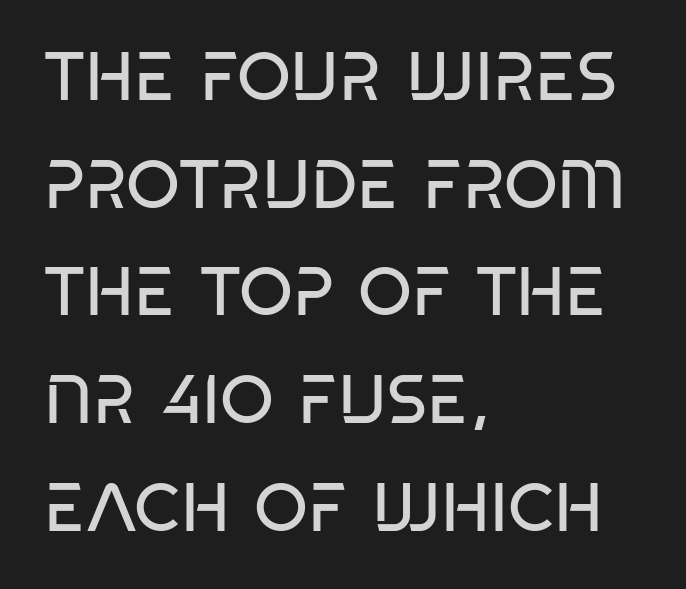
Q: Is the text bold? A: No.
Q: Is the typeface a serif or a sans-serif typeface? A: Sans-serif.
Q: Is the text underlined? A: No.
Q: How is the paragraph aligned? A: Left-aligned.
Q: Is the spacing between letters normal or unusually wide? A: Normal.
Q: Is the spacing between lines tight, normal or loose? A: Normal.
Q: Width (condensed, normal, or wide)? A: Condensed.
Q: Stroke contrast? A: Low.
Q: x-height? A: Large.
Q: Monospaced? A: No.
